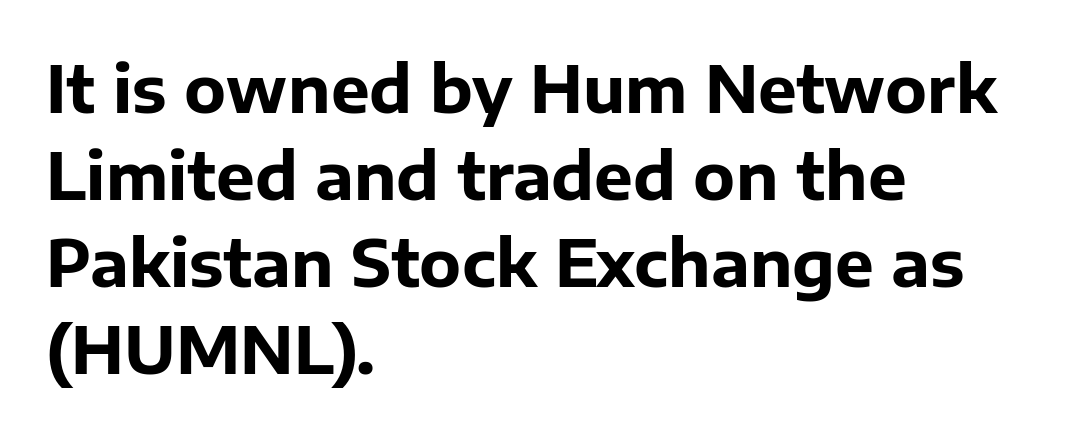
Q: Is the text bold? A: Yes.
Q: Is the text italic (slanted)? A: No, it is upright.
Q: Is the typeface a serif or a sans-serif typeface? A: Sans-serif.
Q: Is the text underlined? A: No.
Q: How is the paragraph aligned? A: Left-aligned.
Q: Is the spacing between letters normal or unusually wide? A: Normal.
Q: Is the spacing between lines tight, normal or loose? A: Normal.
Q: Width (condensed, normal, or wide)? A: Normal.
Q: Stroke contrast? A: Low.
Q: x-height? A: Medium.
Q: Monospaced? A: No.
